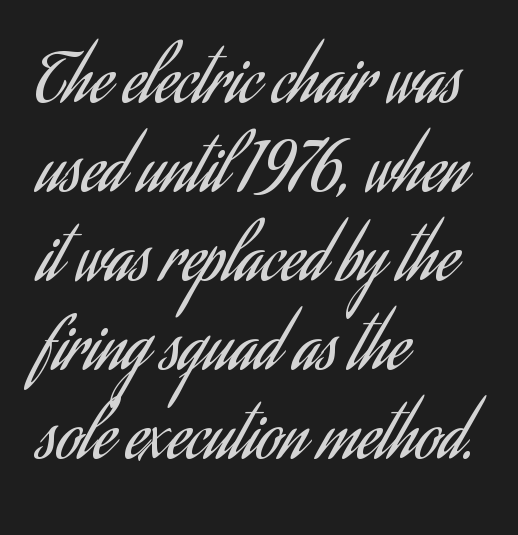
You could not count columns in this text — the font is proportionally spaced. Short note: letters normally spaced. Does the copy run flush right? No — it runs flush left. Check where the strokes stop: nothing finishes them off — pure sans.
